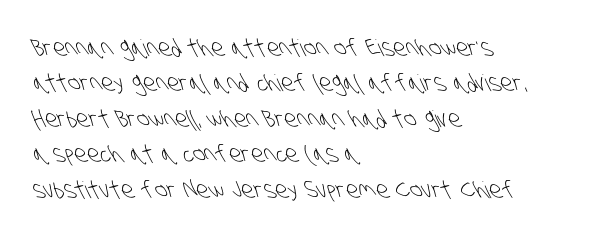
Q: Is the text bold? A: No.
Q: Is the text underlined? A: No.
Q: How is the paragraph aligned? A: Left-aligned.
Q: Is the spacing between letters normal or unusually wide? A: Normal.
Q: Is the spacing between lines tight, normal or loose? A: Normal.
